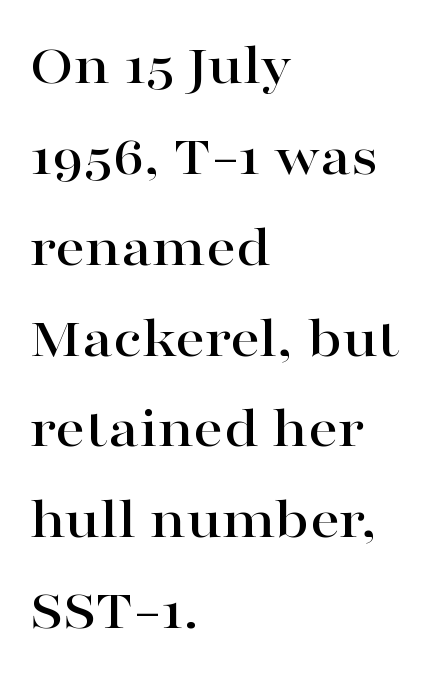
Q: Is the text italic (slanted)? A: No, it is upright.
Q: Is the typeface a serif or a sans-serif typeface? A: Serif.
Q: Is the text underlined? A: No.
Q: How is the paragraph aligned? A: Left-aligned.
Q: Is the spacing between letters normal or unusually wide? A: Normal.
Q: Is the spacing between lines tight, normal or loose? A: Normal.
Q: Width (condensed, normal, or wide)? A: Wide.
Q: Stroke contrast? A: High.
Q: x-height? A: Medium.
Q: Monospaced? A: No.
